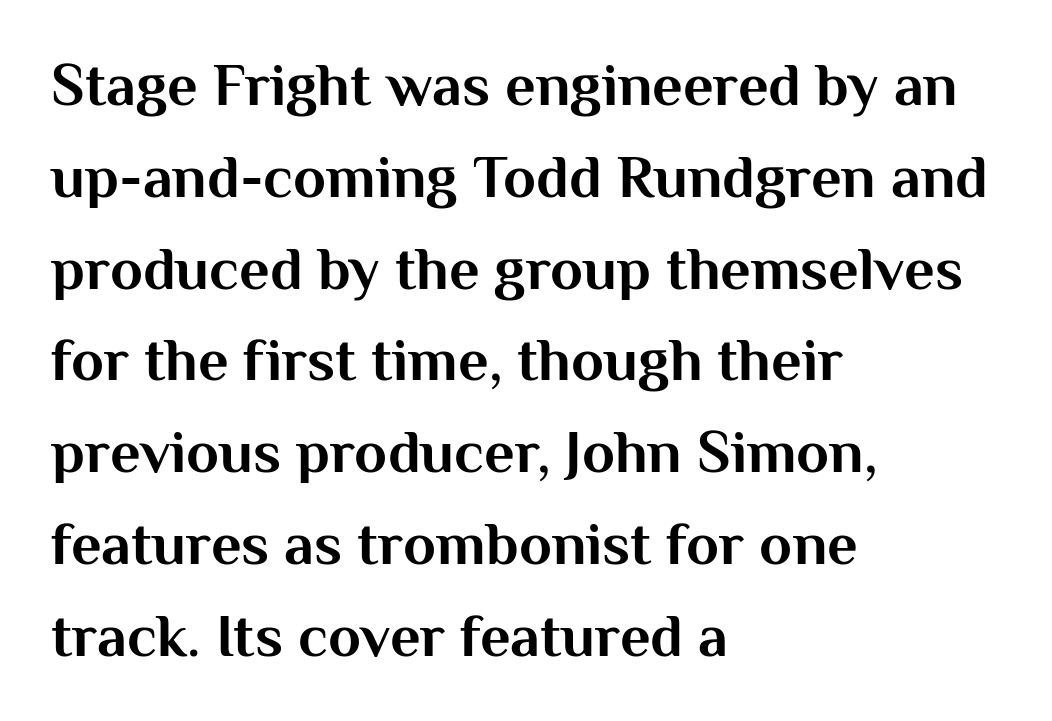
{"serif": "no", "italic": "no", "bold": "yes", "weight": "bold", "width": "normal", "stroke_contrast": "medium", "x_height": "medium", "monospaced": "no", "underline": "no", "align": "left", "line_spacing": "normal", "line_spacing_ratio": 1.53, "letter_spacing": "normal", "letter_spacing_em": 0.0, "glyph_px": 60}
